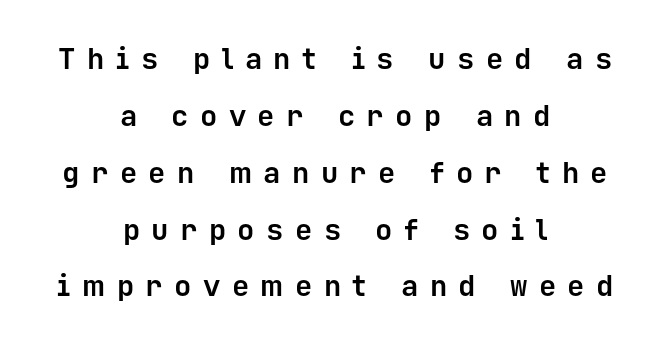
Q: Is the text bold? A: Yes.
Q: Is the text italic (slanted)? A: No, it is upright.
Q: Is the typeface a serif or a sans-serif typeface? A: Sans-serif.
Q: Is the text underlined? A: No.
Q: How is the paragraph aligned? A: Centered.
Q: Is the spacing between letters normal or unusually wide? A: Unusually wide.
Q: Is the spacing between lines tight, normal or loose? A: Loose.
Q: Width (condensed, normal, or wide)? A: Normal.
Q: Stroke contrast? A: Low.
Q: x-height? A: Medium.
Q: Monospaced? A: Yes.
